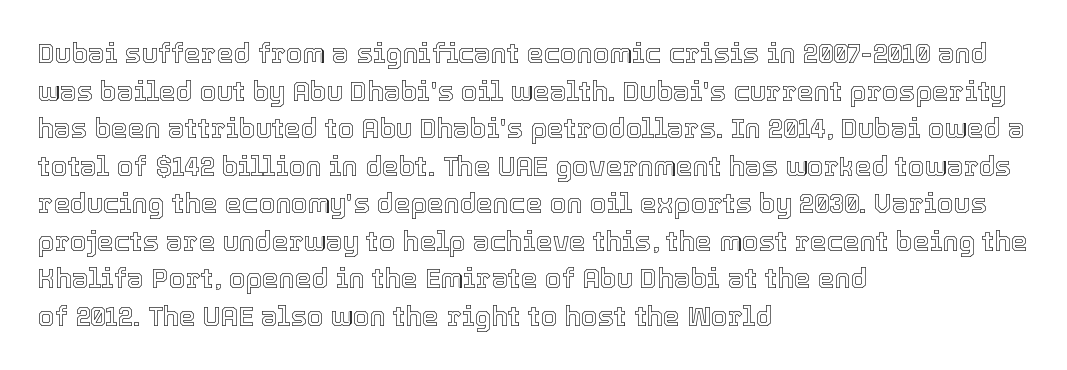
{"italic": "no", "underline": "no", "align": "left", "line_spacing": "normal", "line_spacing_ratio": 1.39, "letter_spacing": "normal", "letter_spacing_em": 0.0, "glyph_px": 27}
